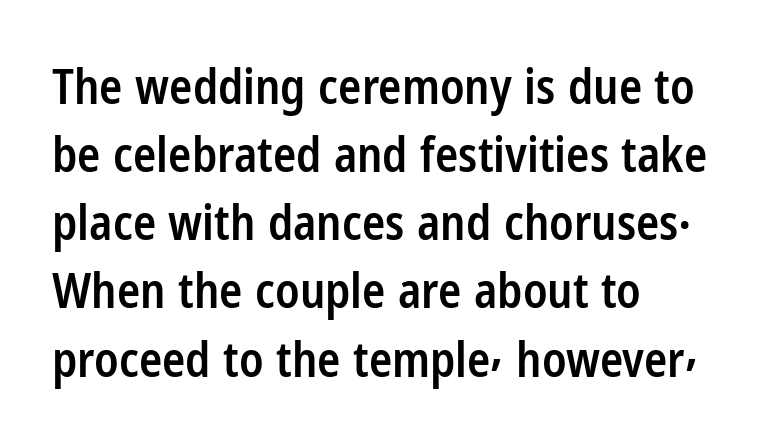
The image shows 48 px semibold, condensed sans-serif type, upright; set left-aligned, normal line spacing (1.42x), normal letter spacing, not underlined; low stroke contrast and a medium x-height.
